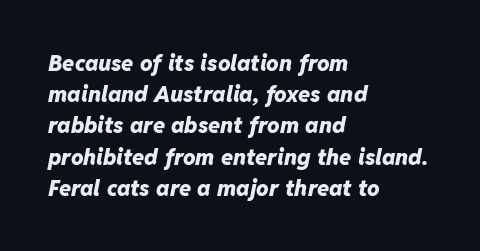
{"italic": "yes", "lean": "right", "slant_degrees": 11, "bold": "yes", "underline": "no", "align": "left", "line_spacing": "normal", "line_spacing_ratio": 1.42, "letter_spacing": "normal", "letter_spacing_em": 0.0, "glyph_px": 22}
